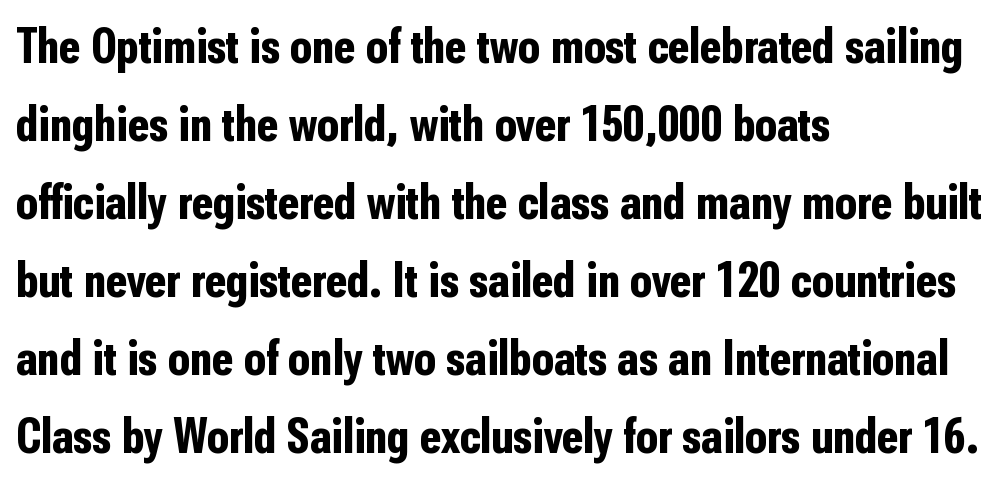
A classic flush-left, rag-right setting is used for this passage. Summary of weight: heavy, a full bold. Glyph-to-glyph distance matches everyday printed text. The line-height multiplier appears to be the usual default.
